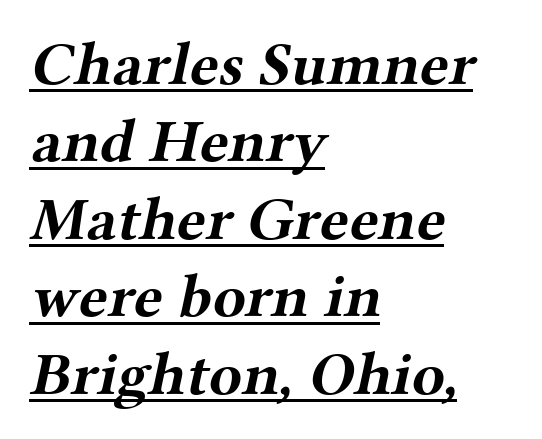
{"serif": "yes", "bold": "yes", "weight": "bold", "width": "wide", "stroke_contrast": "medium", "x_height": "medium", "monospaced": "no", "underline": "yes", "align": "left", "line_spacing": "normal", "line_spacing_ratio": 1.27, "letter_spacing": "normal", "letter_spacing_em": 0.0, "glyph_px": 61}
